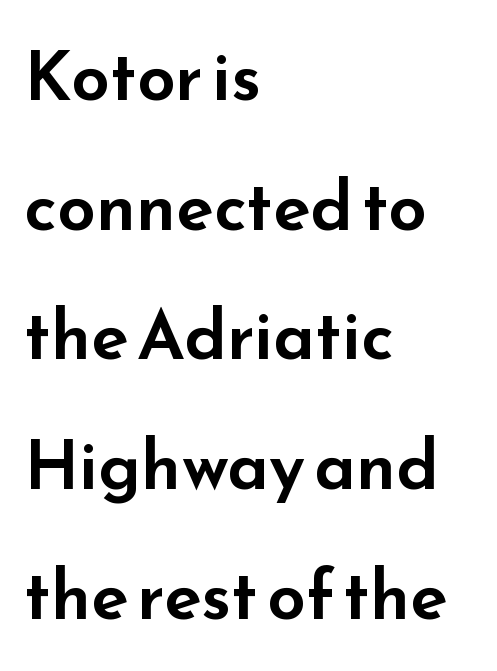
This rendering employs a face without finishing strokes, i.e., a sans-serif. Compared with typical body copy, the letter spacing here is the same. A classic flush-left, rag-right setting is used for this passage. Is this a fixed-width face? No — the glyphs have proportional, varying widths.
